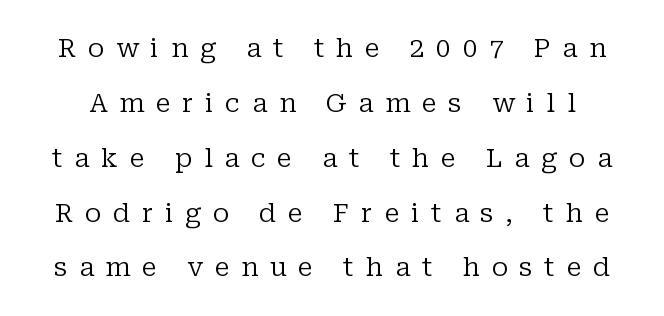
Summary of weight: not heavy and not bold. The foot of each line stays bare and open. Reading down the column, the eye jumps a long way to each next line. Posture: upright roman. Someone cranked the tracking dial way up on this one.
